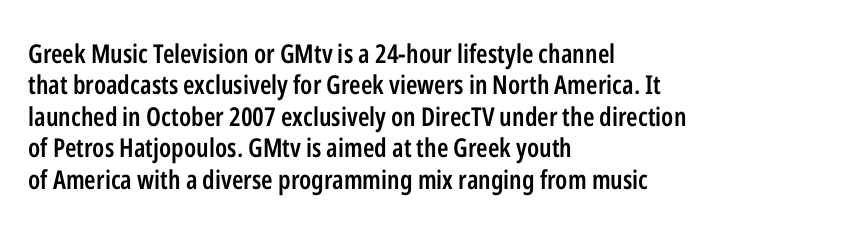
{"italic": "no", "bold": "semi", "underline": "no", "align": "left", "line_spacing_ratio": 1.21, "letter_spacing": "normal", "letter_spacing_em": 0.0, "glyph_px": 26}
